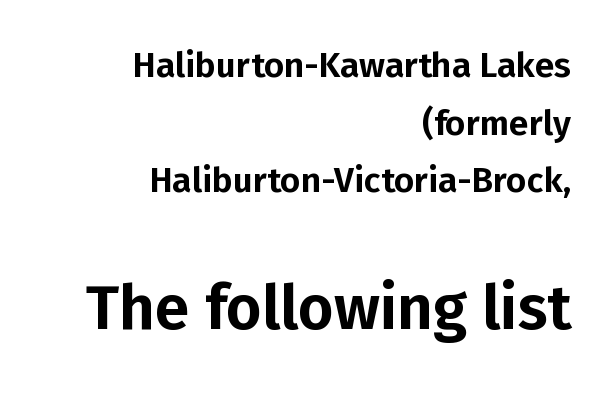
The space beneath each line is pristine and unruled. Ascenders rise straight up at ninety degrees. Regular leading. Look at the glyph heights: the lower group is clearly the bigger setting.
